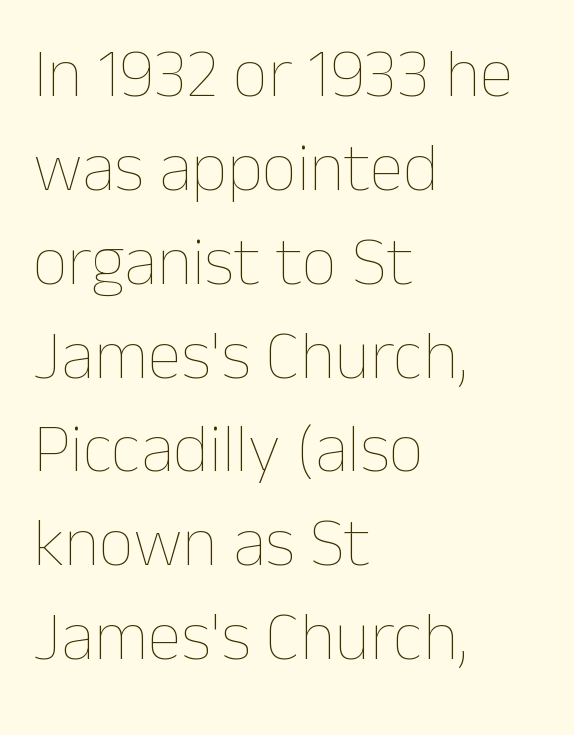
Glance below the letters and you will spot only blank space. The letterforms sit shoulder to shoulder at normal distance. Think of a printed novel: that variable character pitch is what you see here. Counters stay open thanks to moderate or lighter strokes. Successive baselines arrive at the customary interval. Nope, not italic — everything's standing straight.
